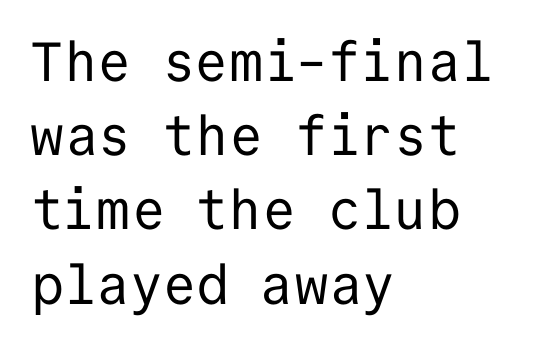
Q: Is the text bold? A: No.
Q: Is the text italic (slanted)? A: No, it is upright.
Q: Is the typeface a serif or a sans-serif typeface? A: Sans-serif.
Q: Is the text underlined? A: No.
Q: How is the paragraph aligned? A: Left-aligned.
Q: Is the spacing between letters normal or unusually wide? A: Normal.
Q: Is the spacing between lines tight, normal or loose? A: Normal.
Q: Width (condensed, normal, or wide)? A: Normal.
Q: Stroke contrast? A: Low.
Q: x-height? A: Medium.
Q: Monospaced? A: Yes.
